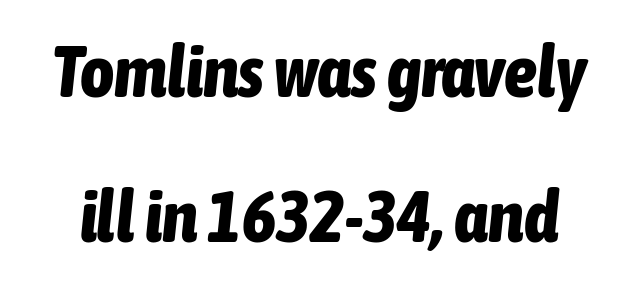
{"italic": "yes", "lean": "right", "slant_degrees": 6, "bold": "yes", "weight": "bold", "width": "condensed", "stroke_contrast": "low", "x_height": "medium", "monospaced": "no", "underline": "no", "line_spacing": "loose", "line_spacing_ratio": 1.99, "letter_spacing": "normal", "letter_spacing_em": 0.0, "glyph_px": 73}
